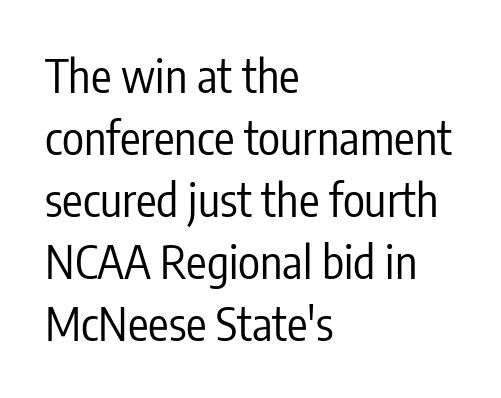
The image shows 46 px regular-weight, condensed sans-serif type, upright; set left-aligned, normal line spacing (1.35x), normal letter spacing, not underlined; low stroke contrast and a medium x-height.
